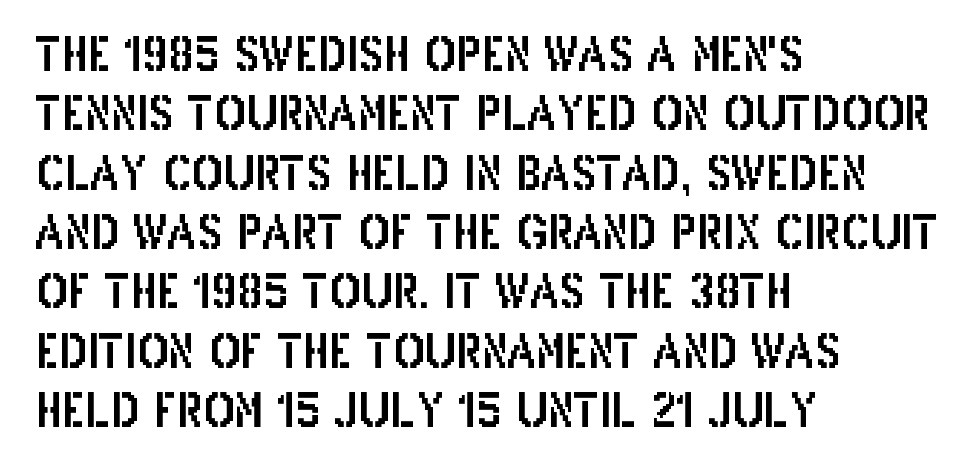
{"serif": "no", "italic": "no", "width": "condensed", "stroke_contrast": "low", "x_height": "large", "monospaced": "no", "underline": "no", "align": "left", "line_spacing": "normal", "line_spacing_ratio": 1.29, "letter_spacing": "normal", "letter_spacing_em": 0.0, "glyph_px": 46}
